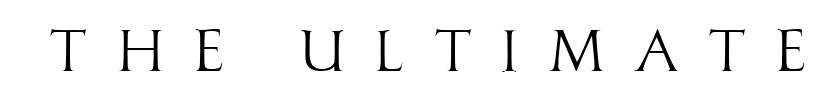
Spacing verdict: proportional, widths tailored to each character. Honestly, there is no underline to notice here at all. The font is comparable to plain body text, perhaps lighter. Characters remain perfectly vertical along every line. The letters are spread apart with noticeably loose tracking.
